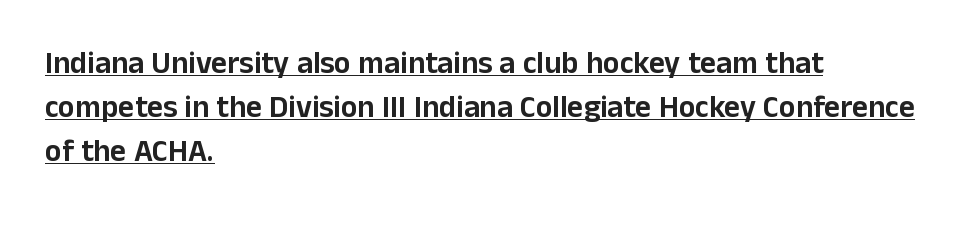
The image shows 31 px sans-serif type, upright; set left-aligned, normal line spacing (1.42x), normal letter spacing, underlined; low stroke contrast and a medium x-height.
